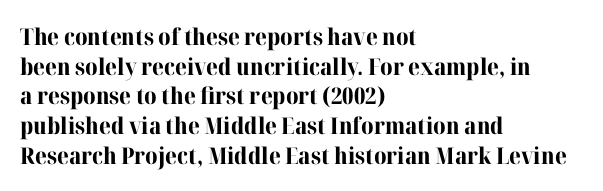
Q: Is the text bold? A: Yes.
Q: Is the text italic (slanted)? A: No, it is upright.
Q: Is the text underlined? A: No.
Q: How is the paragraph aligned? A: Left-aligned.
Q: Is the spacing between letters normal or unusually wide? A: Normal.
Q: Is the spacing between lines tight, normal or loose? A: Normal.
